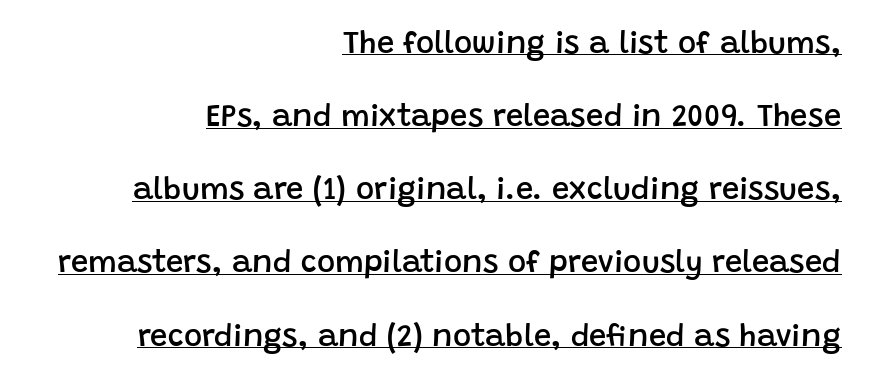
Q: Is the text bold? A: Semi-bold.
Q: Is the text italic (slanted)? A: No, it is upright.
Q: Is the typeface a serif or a sans-serif typeface? A: Sans-serif.
Q: Is the text underlined? A: Yes.
Q: How is the paragraph aligned? A: Right-aligned.
Q: Is the spacing between letters normal or unusually wide? A: Normal.
Q: Is the spacing between lines tight, normal or loose? A: Loose.
Q: Width (condensed, normal, or wide)? A: Normal.
Q: Stroke contrast? A: Low.
Q: x-height? A: Large.
Q: Monospaced? A: No.
